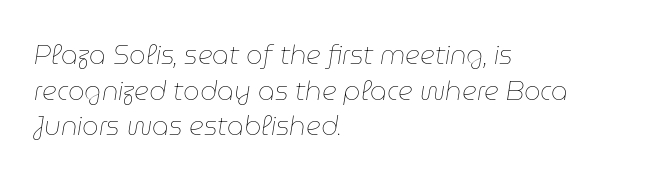
The image shows 26 px text type, italic (leaning right); set left-aligned, normal line spacing (1.37x), normal letter spacing, not underlined.
